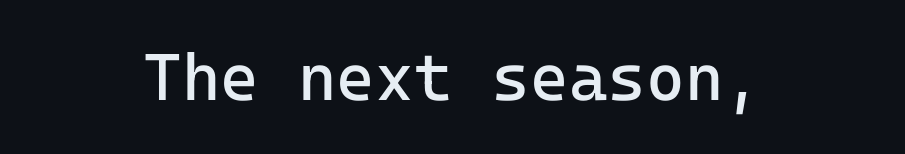
Only glyphs here, with clear space below each row. Style check: upright. Is this a fixed-width face? Yes — each glyph sits in an identical cell. The rendering positions every line midway between the sides. Is the stroke heavy? The answer is a plain regular-or-lighter. No feet cap the strokes, marking this as sans-serif type.
